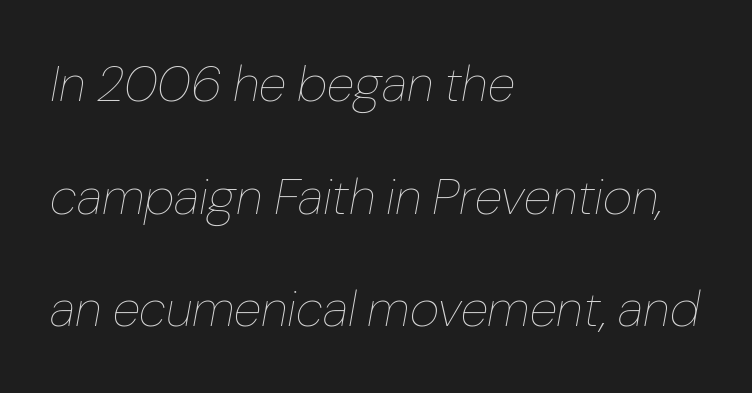
An italicized treatment has been applied to the whole sample. No extra tracking has been applied to these lines. Every row of glyphs begins at an identical x-position on the left. Is there much room between lines? Yes — plenty of vertical air separates them.
